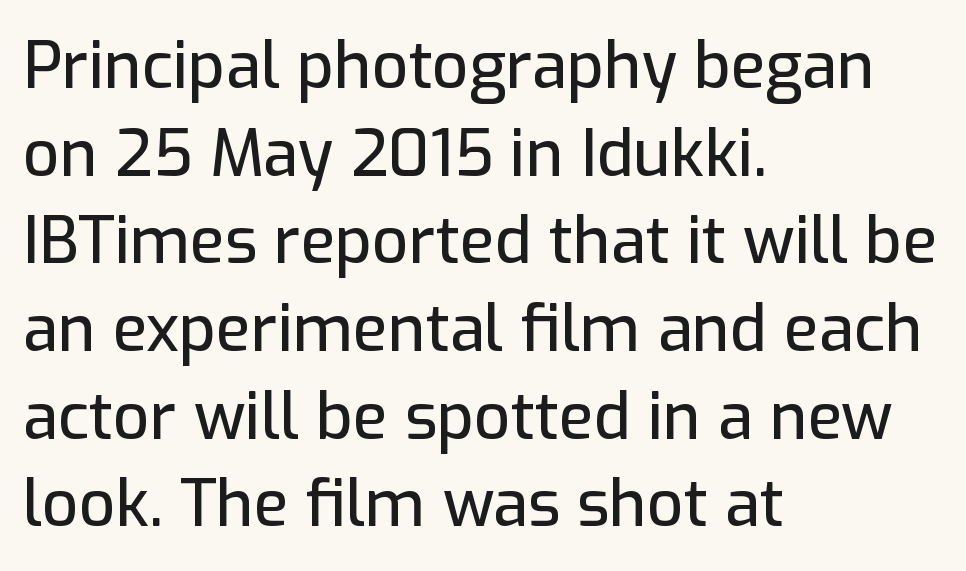
{"serif": "no", "italic": "no", "width": "normal", "stroke_contrast": "low", "x_height": "medium", "monospaced": "no", "underline": "no", "align": "left", "line_spacing": "normal", "line_spacing_ratio": 1.37, "letter_spacing": "normal", "letter_spacing_em": 0.0, "glyph_px": 64}
